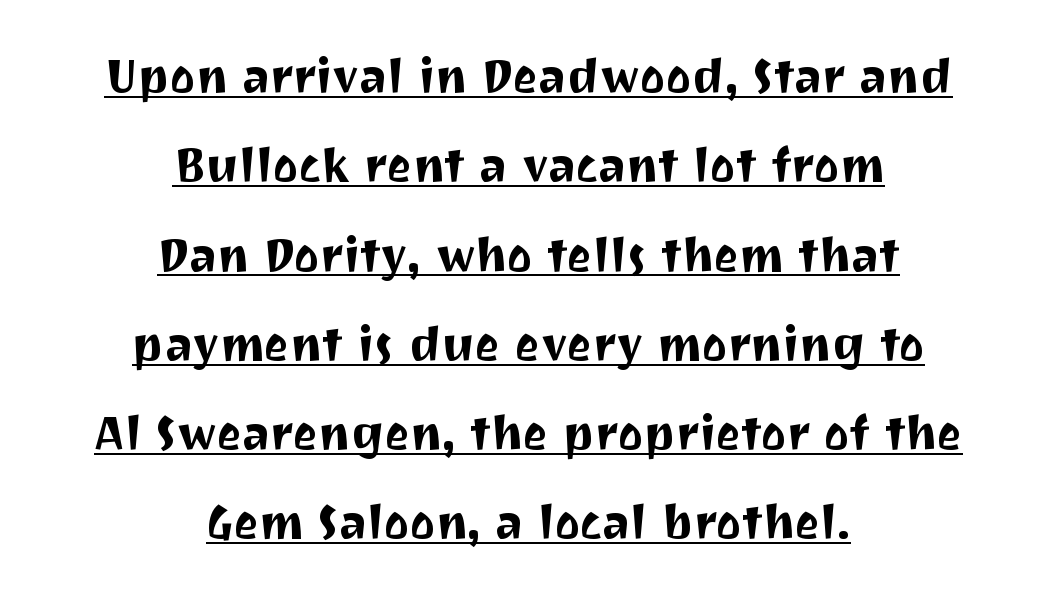
Has an underline been added? It has. Unlike italic type, these characters show no tilt at all. These lines are composed in type without serifs. The passage shown has conventional tracking throughout. Here the designer chose a conventional face with non-uniform glyph widths.
